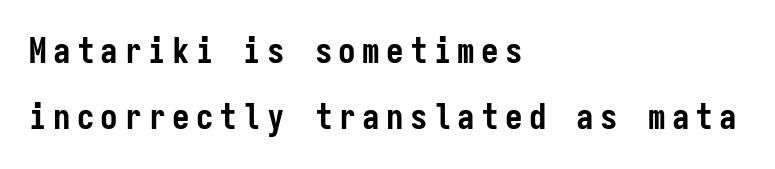
{"serif": "no", "italic": "no", "bold": "yes", "weight": "semibold", "width": "condensed", "stroke_contrast": "low", "x_height": "medium", "monospaced": "yes", "underline": "no", "align": "left", "line_spacing_ratio": 1.89, "glyph_px": 35}
